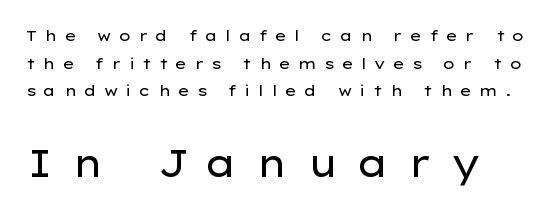
Vertical strokes here are truly vertical. Caption: upper text group reduced, lower text group enlarged. This is not heavy type; no bold has been used. The passage shown has open, widely tracked lettering throughout. This sample has the flowing, uneven cadence of proportional lettering. I'd call this a sans setting — the letters go barefoot.
